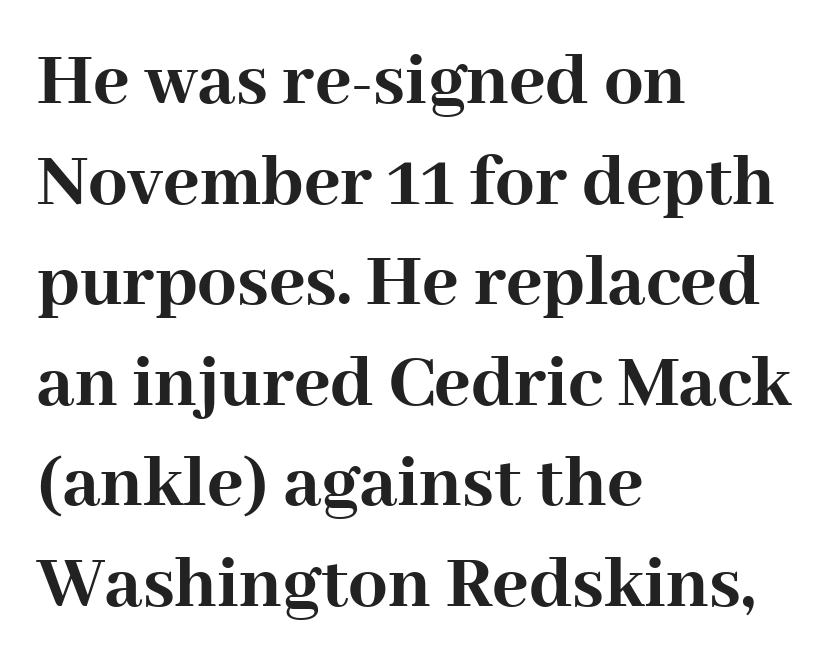
The image shows 78 px semibold serif type, upright; set left-aligned, normal line spacing (1.29x), normal letter spacing, not underlined; high stroke contrast and a medium x-height.
